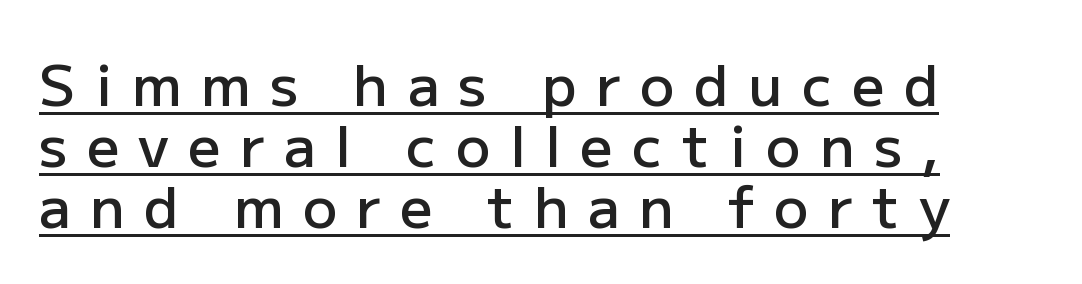
The typesetter chose a ragged-right arrangement here. The characters look somewhat weighty, a semibold short of true bold. You could only call the tracking loose — the letters float apart. These characters rest on top of a visible drawn line. The passage shown is typed in a proportional face where columns would drift. The type sits square on the baseline with zero lean.
